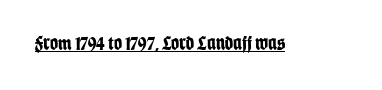
Q: Is the text bold? A: Yes.
Q: Is the text italic (slanted)? A: No, it is upright.
Q: Is the text underlined? A: Yes.
Q: Is the spacing between letters normal or unusually wide? A: Normal.
